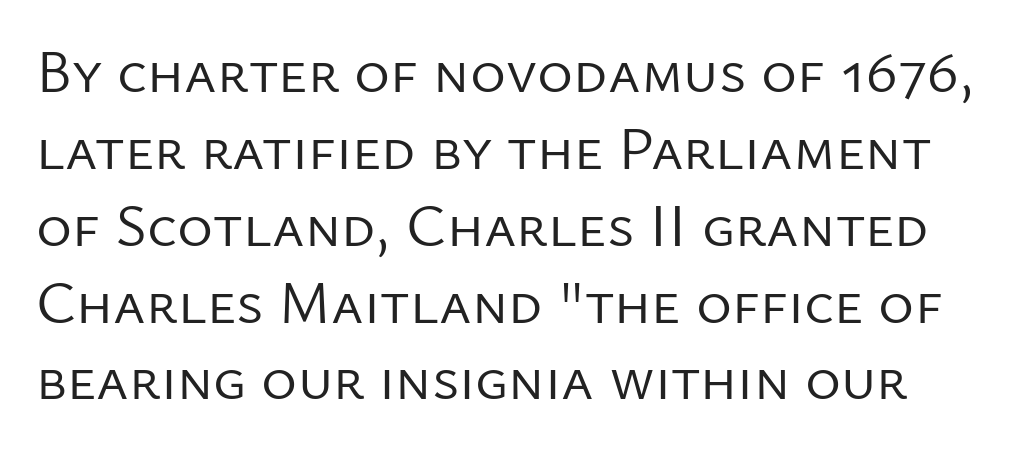
Q: Is the text bold? A: No.
Q: Is the text italic (slanted)? A: No, it is upright.
Q: Is the typeface a serif or a sans-serif typeface? A: Sans-serif.
Q: Is the text underlined? A: No.
Q: Is the spacing between letters normal or unusually wide? A: Normal.
Q: Is the spacing between lines tight, normal or loose? A: Normal.
Q: Width (condensed, normal, or wide)? A: Normal.
Q: Stroke contrast? A: Low.
Q: x-height? A: Medium.
Q: Monospaced? A: No.
